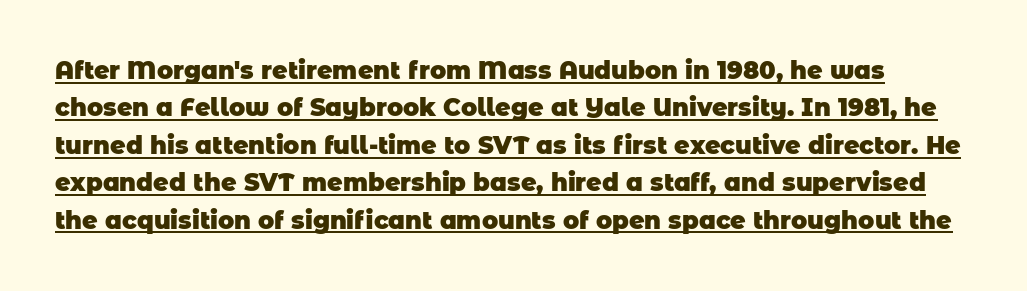
The image shows 24 px bold type; set normal line spacing (1.56x), normal letter spacing, underlined.
